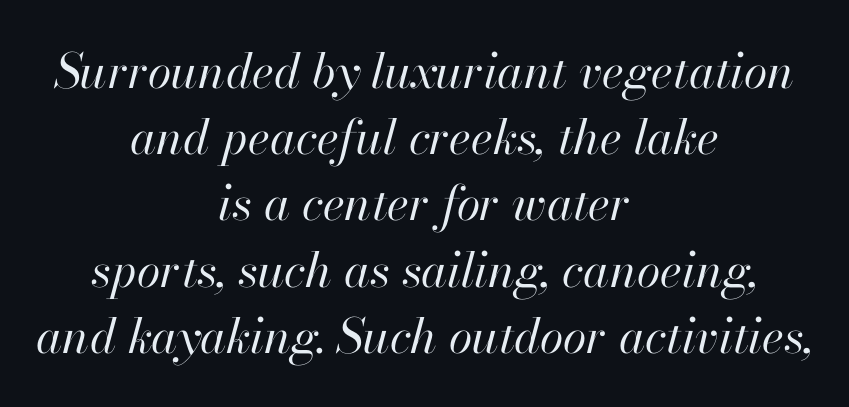
A typesetter would call this proportional, since set widths differ per character. Does the lettering tilt? It does — this is italic. Compared with a typical body face, this is equally light or lighter still. Underlining? Definitely not there.
